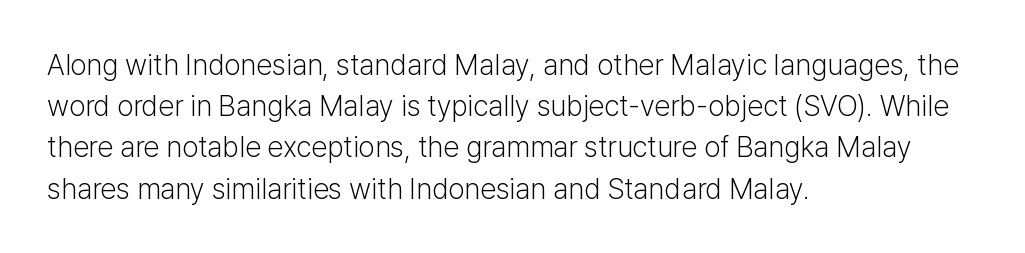
Q: Is the text bold? A: No.
Q: Is the text italic (slanted)? A: No, it is upright.
Q: Is the typeface a serif or a sans-serif typeface? A: Sans-serif.
Q: Is the text underlined? A: No.
Q: How is the paragraph aligned? A: Left-aligned.
Q: Is the spacing between letters normal or unusually wide? A: Normal.
Q: Is the spacing between lines tight, normal or loose? A: Normal.
Q: Width (condensed, normal, or wide)? A: Normal.
Q: Stroke contrast? A: Low.
Q: x-height? A: Medium.
Q: Monospaced? A: No.
